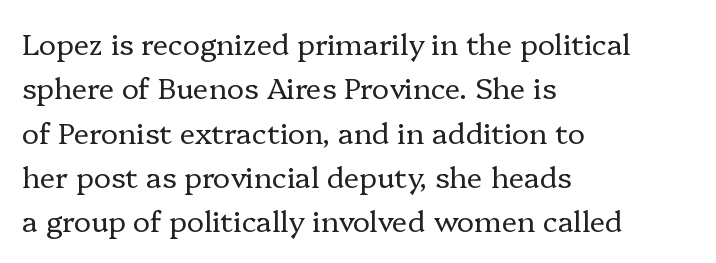
The image shows 29 px regular-weight serif type, upright; set left-aligned, normal line spacing (1.53x), normal letter spacing, not underlined; low stroke contrast and a medium x-height.
